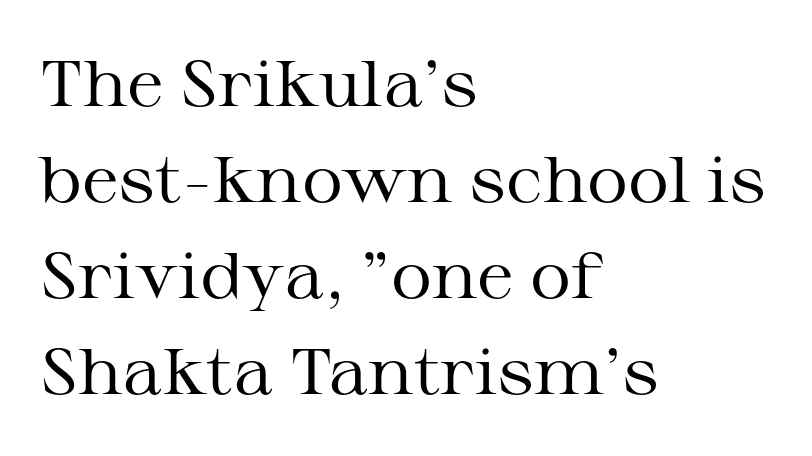
{"serif": "yes", "italic": "no", "bold": "no", "weight": "regular", "width": "wide", "stroke_contrast": "medium", "x_height": "medium", "monospaced": "no", "underline": "no", "align": "left", "line_spacing": "normal", "line_spacing_ratio": 1.5, "letter_spacing": "normal", "letter_spacing_em": 0.0, "glyph_px": 64}
